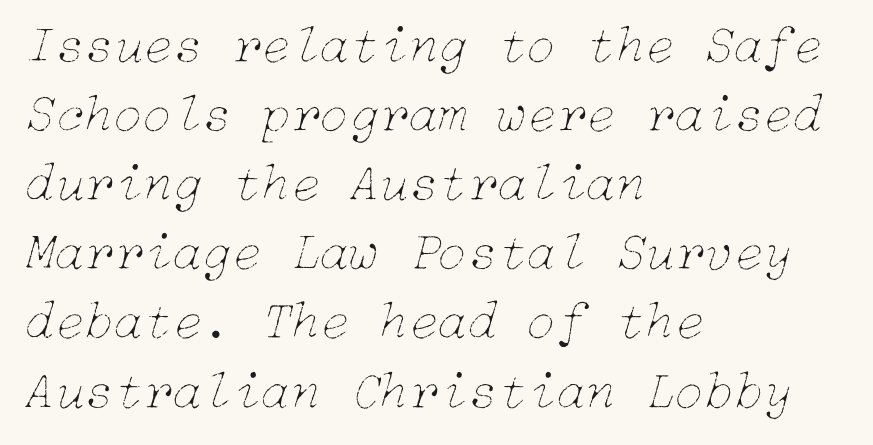
Q: Is the text bold? A: No.
Q: Is the text italic (slanted)? A: Yes, it leans right by about 15 degrees.
Q: Is the text underlined? A: No.
Q: How is the paragraph aligned? A: Left-aligned.
Q: Is the spacing between letters normal or unusually wide? A: Normal.
Q: Is the spacing between lines tight, normal or loose? A: Normal.
Q: Width (condensed, normal, or wide)? A: Normal.
Q: Stroke contrast? A: Low.
Q: x-height? A: Medium.
